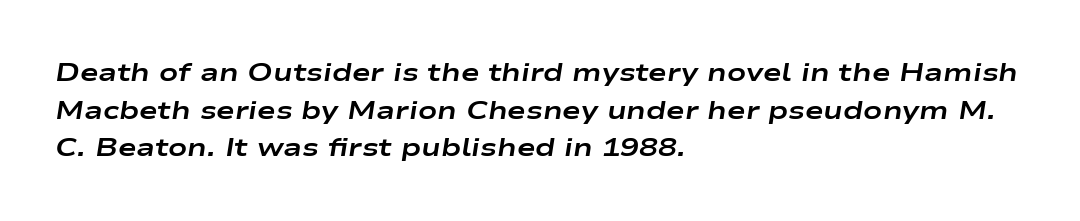
{"italic": "yes", "lean": "right", "slant_degrees": 9, "bold": "yes", "underline": "no", "align": "left", "line_spacing": "normal", "line_spacing_ratio": 1.51, "letter_spacing": "normal", "letter_spacing_em": 0.0, "glyph_px": 25}
